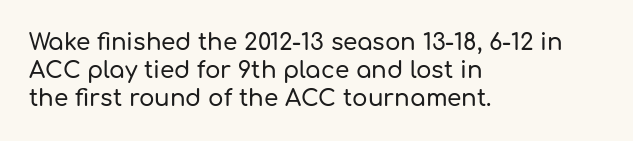
{"italic": "no", "underline": "no", "align": "left", "line_spacing_ratio": 1.21, "letter_spacing": "normal", "letter_spacing_em": 0.0, "glyph_px": 23}
